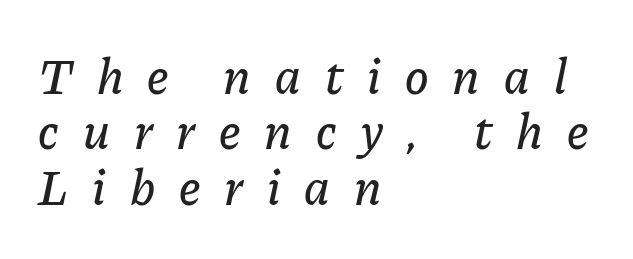
Q: Is the text italic (slanted)? A: Yes, it leans right by about 11 degrees.
Q: Is the text underlined? A: No.
Q: How is the paragraph aligned? A: Left-aligned.
Q: Is the spacing between letters normal or unusually wide? A: Unusually wide.
Q: Is the spacing between lines tight, normal or loose? A: Tight.
Q: Width (condensed, normal, or wide)? A: Normal.
Q: Stroke contrast? A: Low.
Q: x-height? A: Medium.
Q: Monospaced? A: No.
